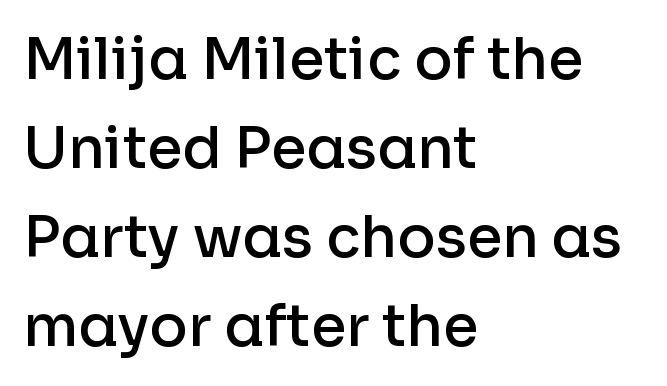
Check under the words: just untouched page. These lines are composed in type without serifs. Moderately thickened strokes mark this as semibold type. Upright lettering throughout. Students, observe: this is what conventionally led text looks like. Here the designer chose a conventional face with non-uniform glyph widths.
